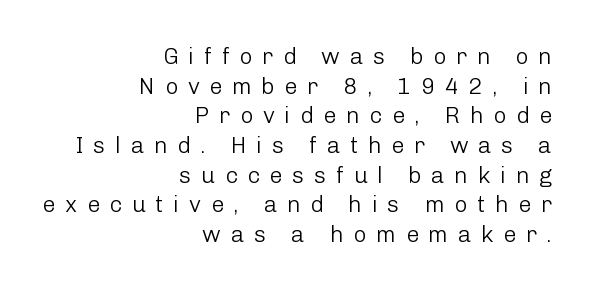
Quick note: underline off. Each line ends at the same right margin while the left side varies. This sample keeps an unexceptional amount of space between lines. Words appear elongated and porous because spacing is wide. Compared with a typical body face, this is equally light or lighter still. Nope, not italic — everything's standing straight.
